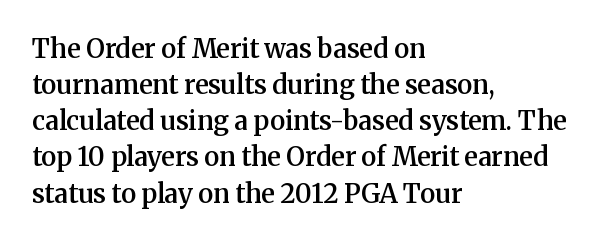
{"italic": "no", "bold": "semi", "underline": "no", "align": "left", "line_spacing": "normal", "line_spacing_ratio": 1.39, "letter_spacing": "normal", "letter_spacing_em": 0.0, "glyph_px": 26}
